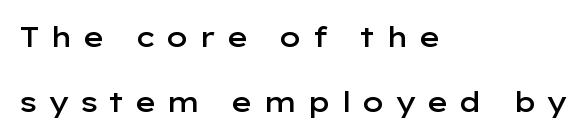
The line texture is sparse and dotted thanks to wide tracking. Does the weight exceed regular? Yes, but only to semibold. Any mark beneath the type? The region is blank. This block would shrink considerably if given ordinary leading; it's expanded now. The letters stand straight up with perfectly vertical stems.
